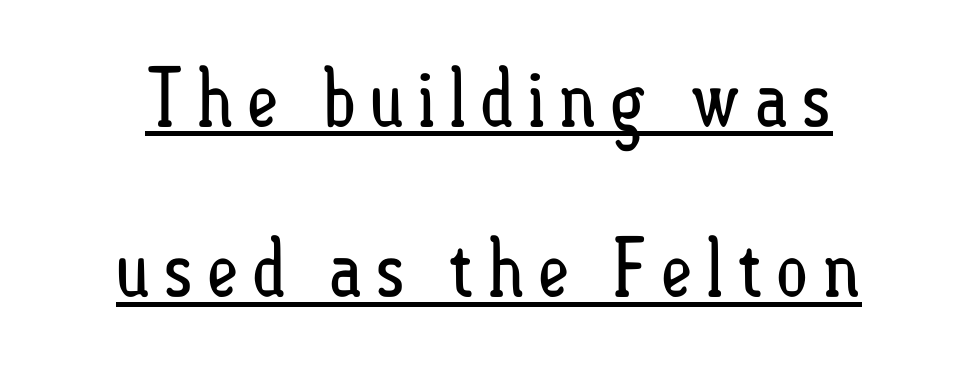
The image shows 80 px regular-weight, condensed type, upright; set centered, loose line spacing (2.13x), underlined; low stroke contrast and a small x-height.
